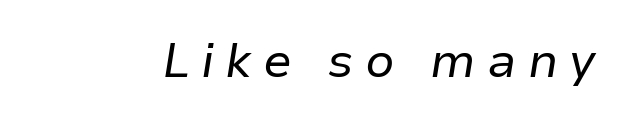
Q: Is the text bold? A: No.
Q: Is the text italic (slanted)? A: Yes, it leans right by about 9 degrees.
Q: Is the text underlined? A: No.
Q: Is the spacing between letters normal or unusually wide? A: Unusually wide.
Q: Width (condensed, normal, or wide)? A: Normal.
Q: Stroke contrast? A: Low.
Q: x-height? A: Medium.
Q: Monospaced? A: No.
